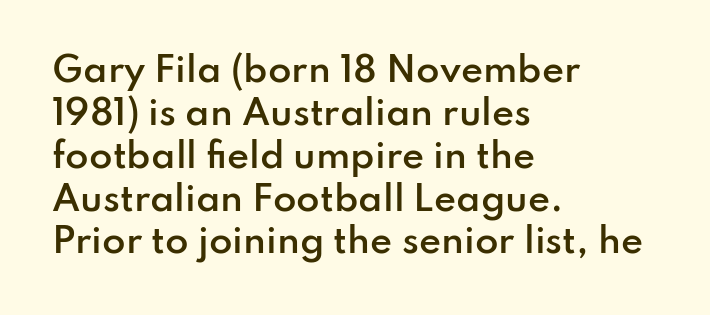
Q: Is the text bold? A: Semi-bold.
Q: Is the text italic (slanted)? A: No, it is upright.
Q: Is the typeface a serif or a sans-serif typeface? A: Sans-serif.
Q: Is the text underlined? A: No.
Q: How is the paragraph aligned? A: Left-aligned.
Q: Is the spacing between letters normal or unusually wide? A: Normal.
Q: Is the spacing between lines tight, normal or loose? A: Normal.
Q: Width (condensed, normal, or wide)? A: Normal.
Q: Stroke contrast? A: Low.
Q: x-height? A: Small.
Q: Monospaced? A: No.
